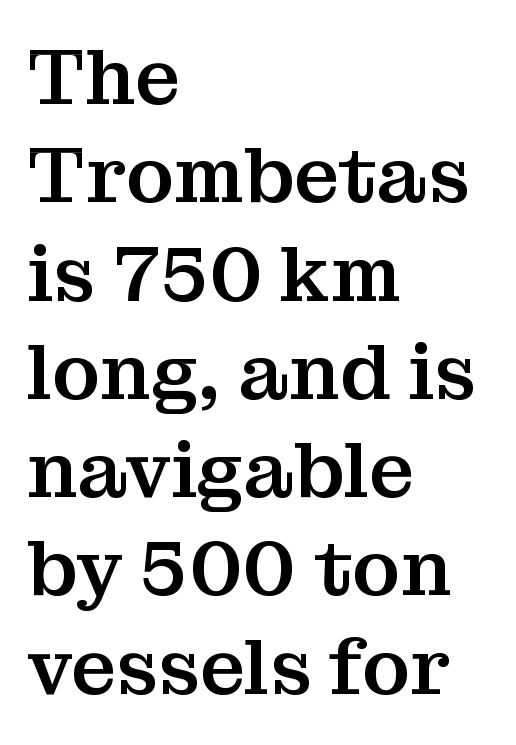
The image shows 78 px serif type, upright; set left-aligned, normal line spacing (1.26x), normal letter spacing, not underlined; medium stroke contrast and a medium x-height.
